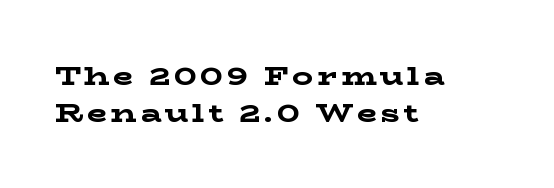
Q: Is the text bold? A: Yes.
Q: Is the text italic (slanted)? A: No, it is upright.
Q: Is the text underlined? A: No.
Q: How is the paragraph aligned? A: Left-aligned.
Q: Is the spacing between lines tight, normal or loose? A: Normal.
